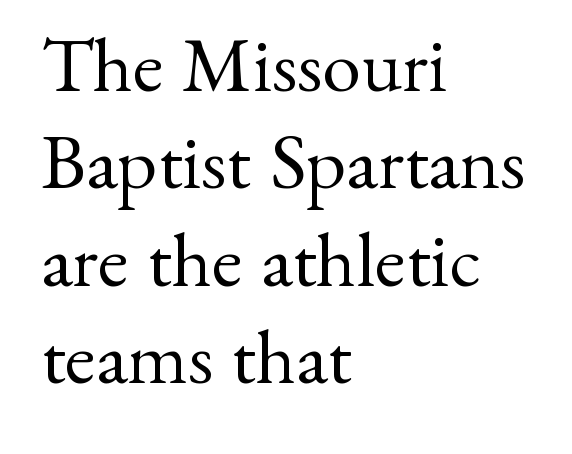
Q: Is the text bold? A: No.
Q: Is the text italic (slanted)? A: No, it is upright.
Q: Is the typeface a serif or a sans-serif typeface? A: Serif.
Q: Is the text underlined? A: No.
Q: How is the paragraph aligned? A: Left-aligned.
Q: Is the spacing between letters normal or unusually wide? A: Normal.
Q: Is the spacing between lines tight, normal or loose? A: Normal.
Q: Width (condensed, normal, or wide)? A: Normal.
Q: Stroke contrast? A: Medium.
Q: x-height? A: Small.
Q: Monospaced? A: No.
